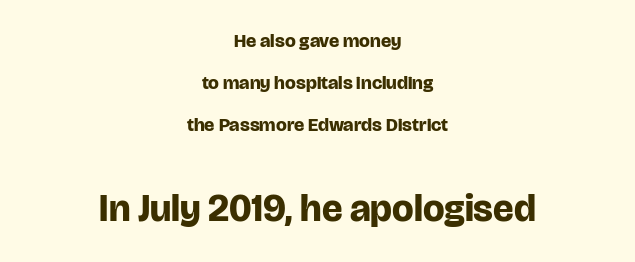
{"serif": "no", "italic": "no", "bold": "yes", "weight": "bold", "width": "normal", "stroke_contrast": "low", "x_height": "large", "monospaced": "no", "underline": "no", "align": "center", "line_spacing": "loose", "line_spacing_ratio": 2.21, "letter_spacing": "normal", "letter_spacing_em": 0.0, "larger_block": "second", "size_ratio": 2.0, "glyph_px": 38}
